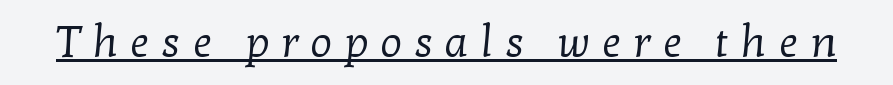
Serif or sans? Serif — the stroke terminals have little feet. Compared with a typical body face, this is equally light or lighter still. Like a heading marked for emphasis, these lines bear an underscore. Each letter keeps its own natural width here, so spacing adapts to shape.
